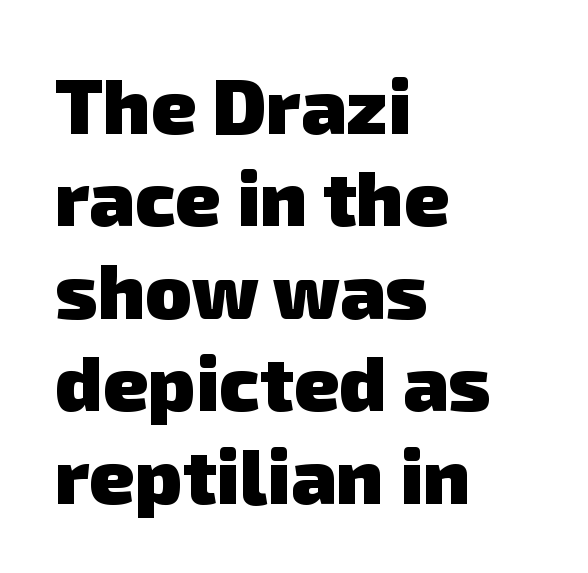
{"serif": "no", "bold": "yes", "weight": "heavy", "width": "normal", "stroke_contrast": "low", "x_height": "medium", "monospaced": "no", "underline": "no", "align": "left", "line_spacing_ratio": 1.2, "letter_spacing": "normal", "letter_spacing_em": 0.0, "glyph_px": 77}
